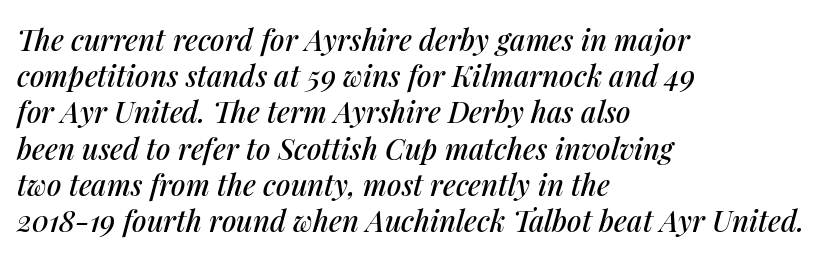
The image shows 29 px text type, italic (leaning right); set left-aligned, normal line spacing (1.25x), normal letter spacing, not underlined; medium stroke contrast and a medium x-height.
